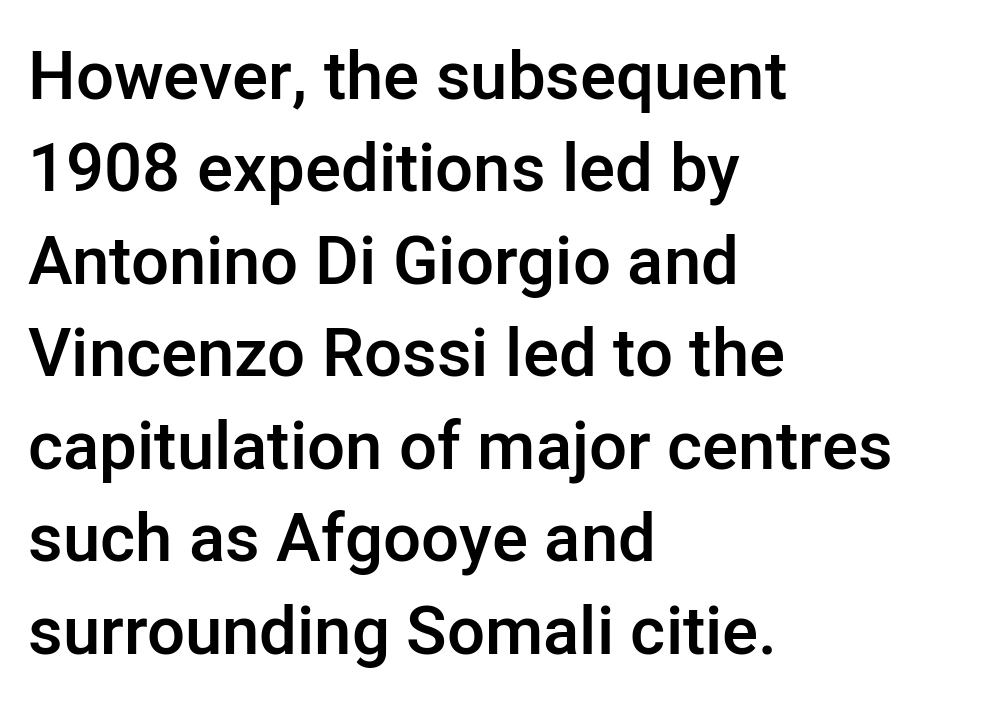
The image shows 67 px semibold sans-serif type, upright; set left-aligned, normal line spacing (1.38x), normal letter spacing, not underlined; low stroke contrast and a medium x-height.
